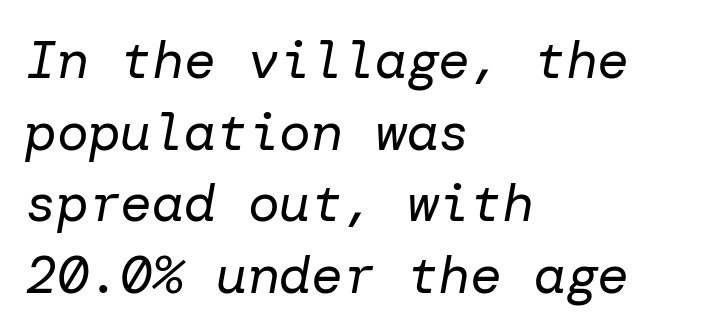
{"italic": "yes", "lean": "right", "slant_degrees": 10, "bold": "no", "weight": "regular", "width": "normal", "stroke_contrast": "low", "x_height": "medium", "underline": "no", "align": "left", "line_spacing": "normal", "line_spacing_ratio": 1.35, "letter_spacing": "normal", "letter_spacing_em": 0.0, "glyph_px": 53}
